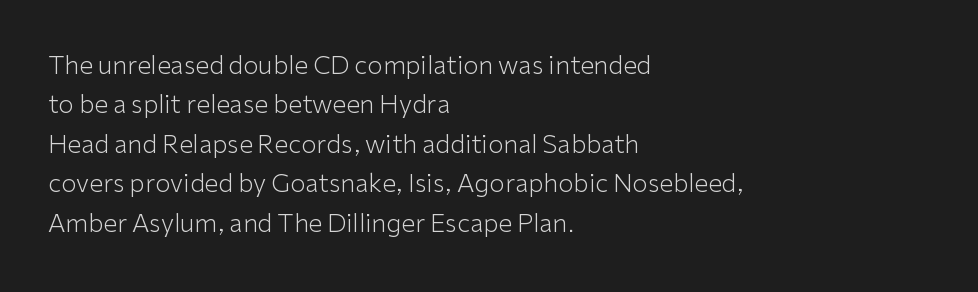
{"italic": "no", "bold": "no", "underline": "no", "align": "left", "line_spacing": "normal", "line_spacing_ratio": 1.58, "letter_spacing": "normal", "letter_spacing_em": 0.0, "glyph_px": 25}
